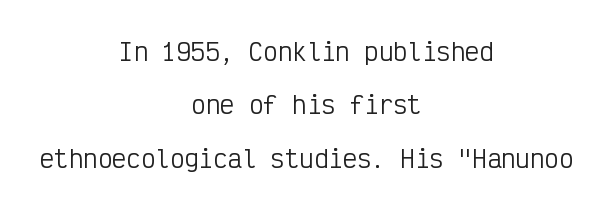
Q: Is the text bold? A: No.
Q: Is the text italic (slanted)? A: No, it is upright.
Q: Is the text underlined? A: No.
Q: How is the paragraph aligned? A: Centered.
Q: Is the spacing between letters normal or unusually wide? A: Normal.
Q: Is the spacing between lines tight, normal or loose? A: Loose.
